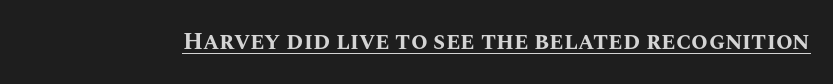
Students, observe the line beneath the letters — that is underlining. Upright lettering throughout. Summary of weight: heavy, a full bold. Here the glyphs are tracked normally, forming tight word shapes.
